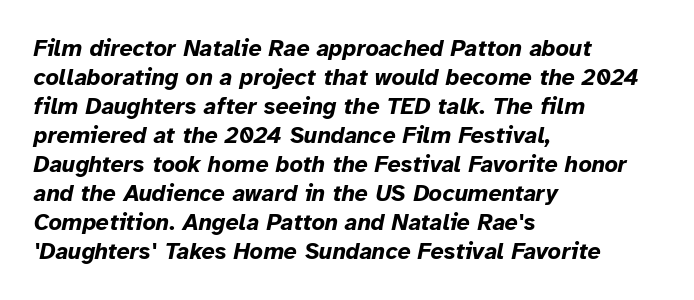
The image shows 23 px bold type, italic (leaning right); set left-aligned, normal line spacing (1.26x), normal letter spacing, not underlined.
